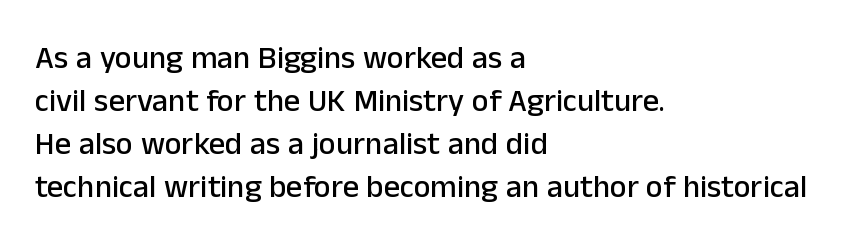
The image shows 32 px sans-serif type, upright; set left-aligned, normal line spacing (1.34x), normal letter spacing, not underlined; low stroke contrast and a medium x-height.
